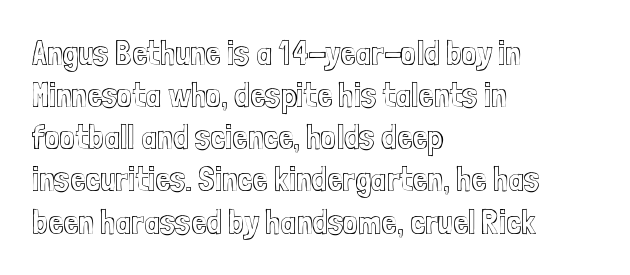
A typesetter would call this proportional, since set widths differ per character. Horizontal alignment here is leftward, the default for most running prose. If you drew a line through each stem, it would be perfectly vertical. The gaps between neighbouring characters are ordinary and unremarkable. Underlining? Definitely not there.
